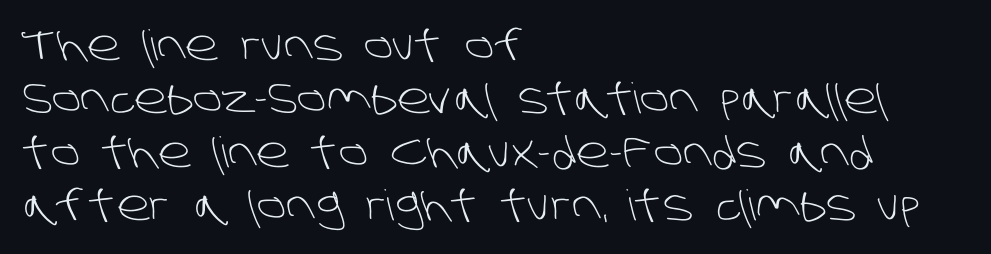
The image shows 42 px light sans-serif type; set left-aligned, normal line spacing (1.27x), normal letter spacing, not underlined; low stroke contrast and a large x-height.
